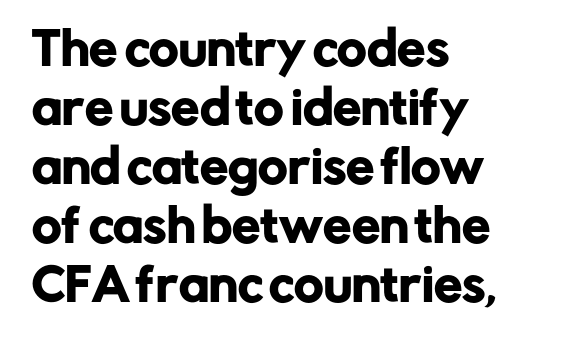
The image shows 45 px sans-serif type, upright; set left-aligned, normal line spacing (1.31x), normal letter spacing, not underlined; low stroke contrast and a medium x-height.
